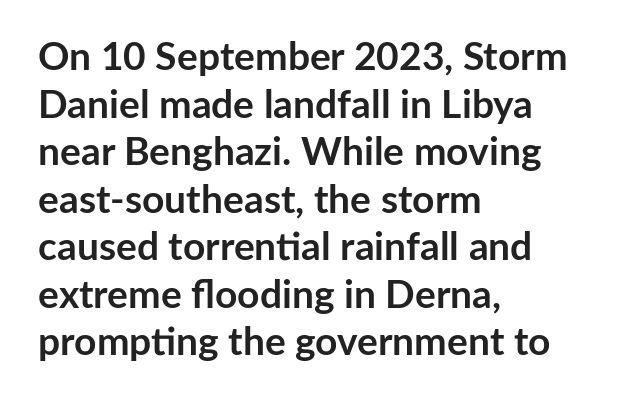
{"serif": "no", "italic": "no", "bold": "yes", "weight": "semibold", "width": "normal", "stroke_contrast": "low", "x_height": "medium", "monospaced": "no", "underline": "no", "align": "left", "line_spacing_ratio": 1.22, "letter_spacing": "normal", "letter_spacing_em": 0.0, "glyph_px": 39}
